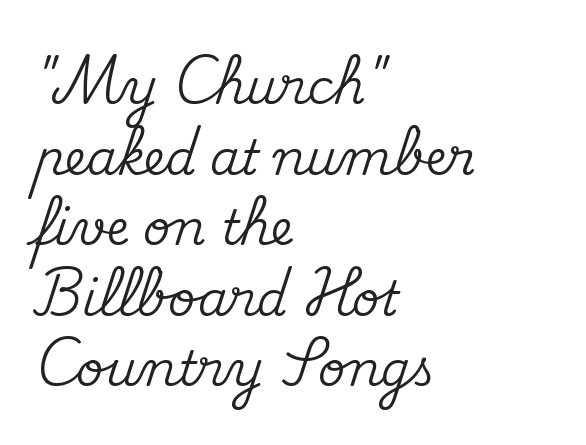
To sum up the face: it has serifs. Looks like regular typesetting: each glyph gets only the width it needs. The lines sit at an ordinary, default distance from one another. The ragged edge is on the right, which tells us the setting is flush left.
